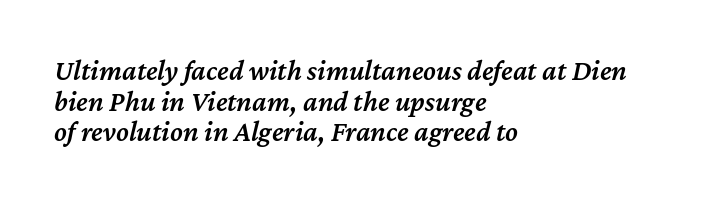
{"italic": "yes", "lean": "right", "slant_degrees": 12, "bold": "semi", "weight": "semibold", "width": "normal", "stroke_contrast": "medium", "x_height": "medium", "monospaced": "no", "underline": "no", "align": "left", "line_spacing": "tight", "line_spacing_ratio": 1.06, "letter_spacing": "normal", "letter_spacing_em": 0.0, "glyph_px": 29}
